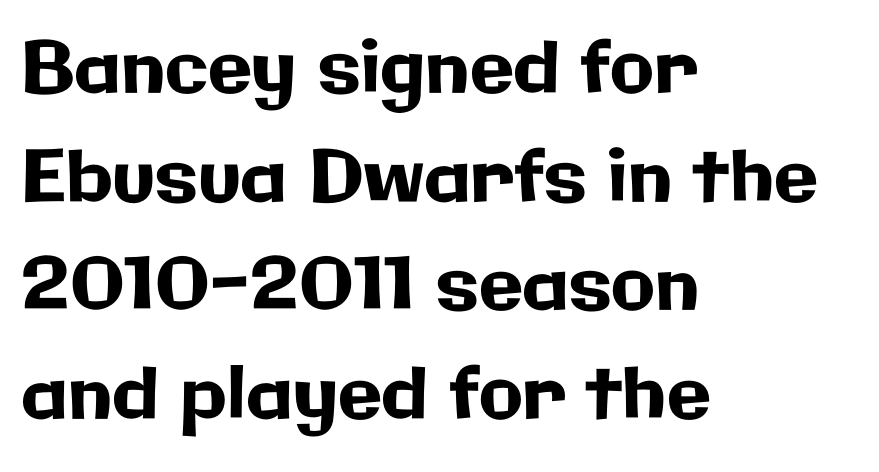
Q: Is the text italic (slanted)? A: No, it is upright.
Q: Is the typeface a serif or a sans-serif typeface? A: Sans-serif.
Q: Is the text underlined? A: No.
Q: How is the paragraph aligned? A: Left-aligned.
Q: Is the spacing between letters normal or unusually wide? A: Normal.
Q: Is the spacing between lines tight, normal or loose? A: Normal.
Q: Width (condensed, normal, or wide)? A: Normal.
Q: Stroke contrast? A: Low.
Q: x-height? A: Medium.
Q: Monospaced? A: No.
